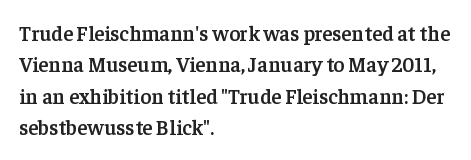
{"italic": "no", "bold": "semi", "underline": "no", "align": "left", "line_spacing": "normal", "line_spacing_ratio": 1.5, "letter_spacing": "normal", "letter_spacing_em": 0.0, "glyph_px": 21}
